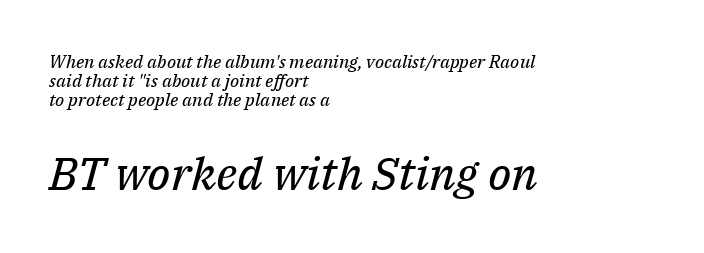
Each line starts at the same left margin while the right side varies. The cut favours lightness, reaching ordinary text weight at its darkest. Leading is clearly below the norm, producing a dense column. These lines are composed in type with serifs.
